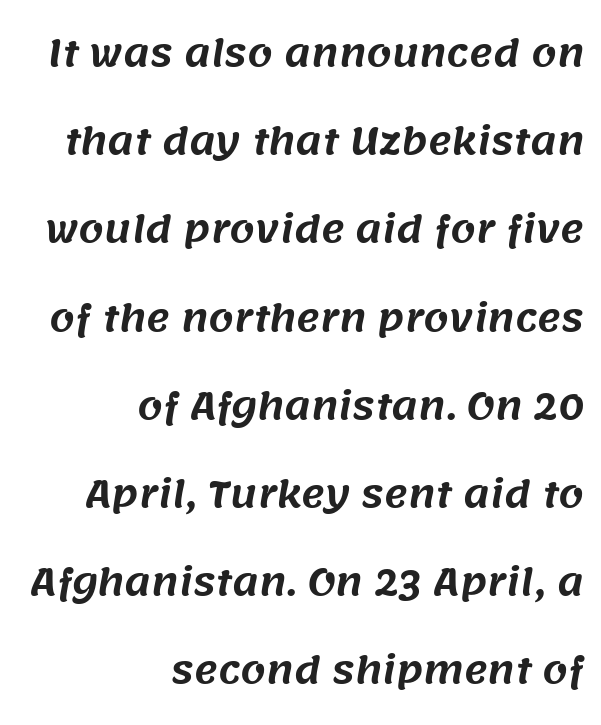
The image shows 36 px sans-serif type; set right-aligned, loose line spacing (2.45x), normal letter spacing, not underlined; medium stroke contrast and a large x-height.
